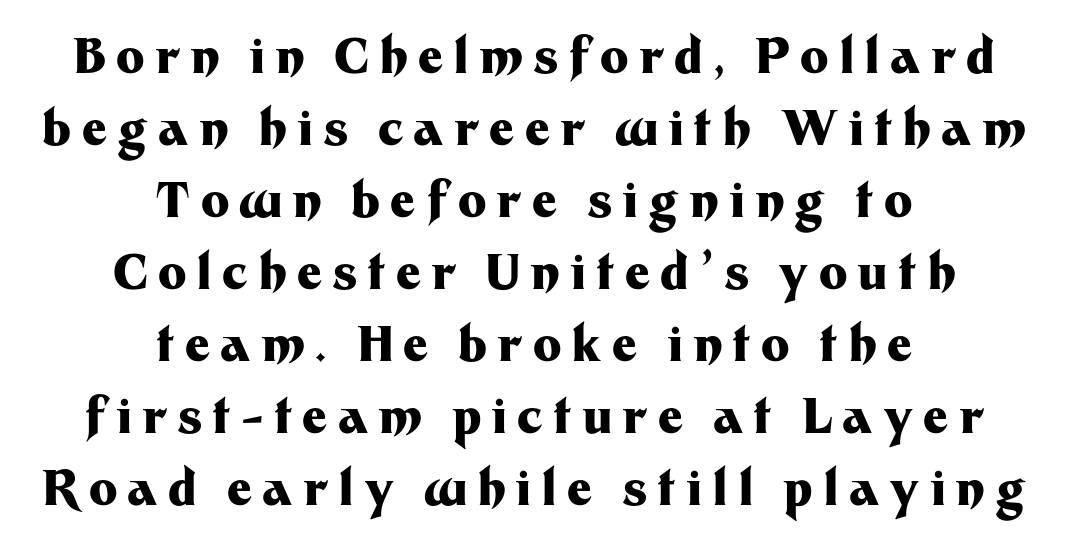
The image shows 48 px heavy sans-serif type, upright; set centered, normal line spacing (1.5x), unusually wide letter spacing (+0.21 em), not underlined; medium stroke contrast and a medium x-height.
